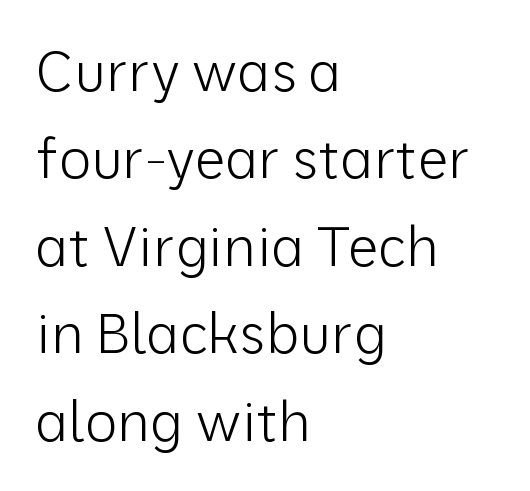
Q: Is the text bold? A: No.
Q: Is the text italic (slanted)? A: No, it is upright.
Q: Is the typeface a serif or a sans-serif typeface? A: Sans-serif.
Q: Is the text underlined? A: No.
Q: How is the paragraph aligned? A: Left-aligned.
Q: Is the spacing between letters normal or unusually wide? A: Normal.
Q: Is the spacing between lines tight, normal or loose? A: Normal.
Q: Width (condensed, normal, or wide)? A: Normal.
Q: Stroke contrast? A: Low.
Q: x-height? A: Medium.
Q: Monospaced? A: No.
